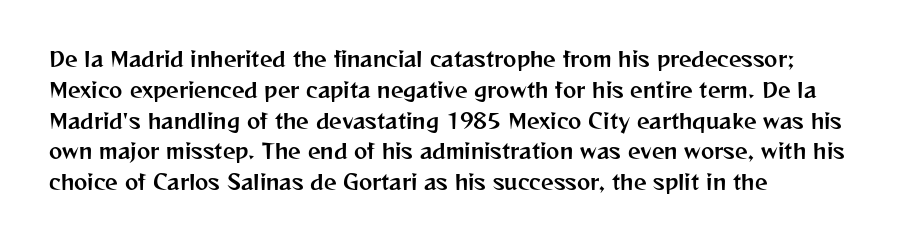
{"italic": "no", "underline": "no", "align": "left", "line_spacing": "normal", "line_spacing_ratio": 1.54, "letter_spacing": "normal", "letter_spacing_em": 0.0, "glyph_px": 20}
